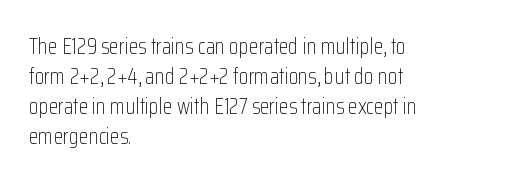
Reading down the column, the eye jumps a familiar distance to each next line. Left-aligned paragraph, ragged on the right. Check under the words: just untouched page. Nope, not italic — everything's standing straight.
